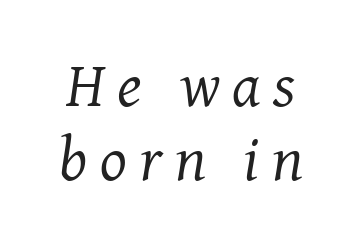
The image shows 63 px regular-weight serif type, italic (leaning right); set centered, line spacing 1.17x, unusually wide letter spacing (+0.2 em), not underlined; medium stroke contrast and a medium x-height.
